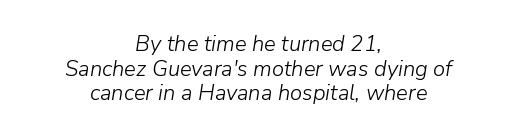
The image shows 22 px text type, italic (leaning right); set centered, tight line spacing (1.12x), normal letter spacing, not underlined.
